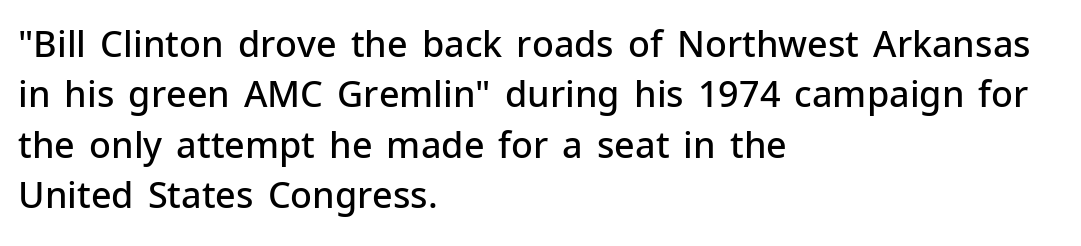
Q: Is the text bold? A: Semi-bold.
Q: Is the text italic (slanted)? A: No, it is upright.
Q: Is the typeface a serif or a sans-serif typeface? A: Sans-serif.
Q: Is the text underlined? A: No.
Q: How is the paragraph aligned? A: Left-aligned.
Q: Is the spacing between letters normal or unusually wide? A: Normal.
Q: Is the spacing between lines tight, normal or loose? A: Normal.
Q: Width (condensed, normal, or wide)? A: Normal.
Q: Stroke contrast? A: Low.
Q: x-height? A: Medium.
Q: Monospaced? A: No.
